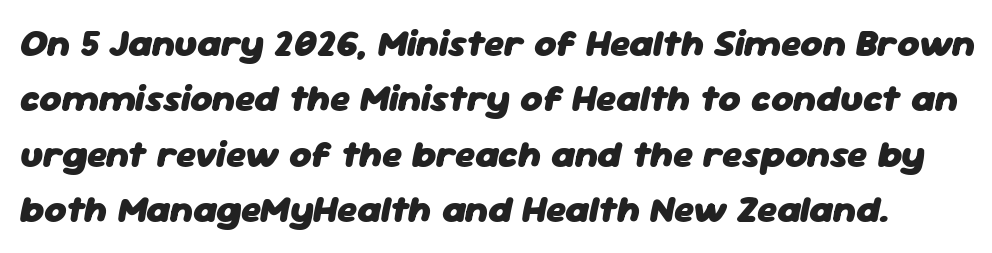
The image shows 38 px heavy type, italic (leaning right); set normal line spacing (1.46x), normal letter spacing, not underlined; low stroke contrast and a medium x-height.
